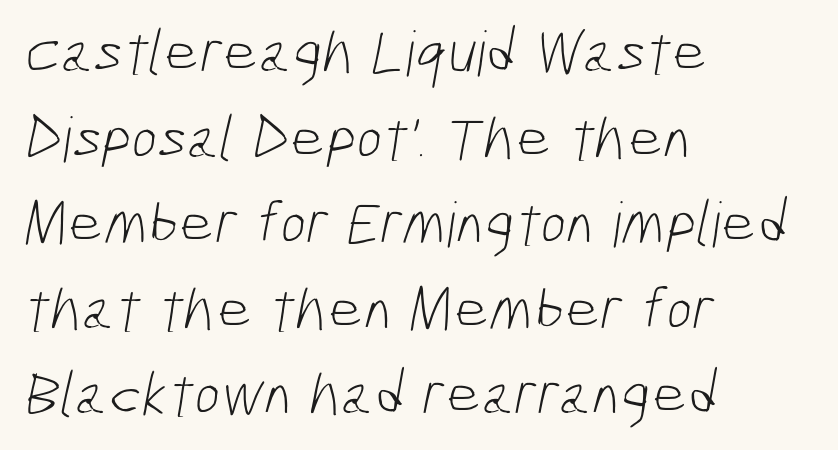
This reads as an unemphasized weight, regular at the heaviest. No word sits above an underline. Alignment: flush left. Think of a printed novel: that variable character pitch is what you see here.
